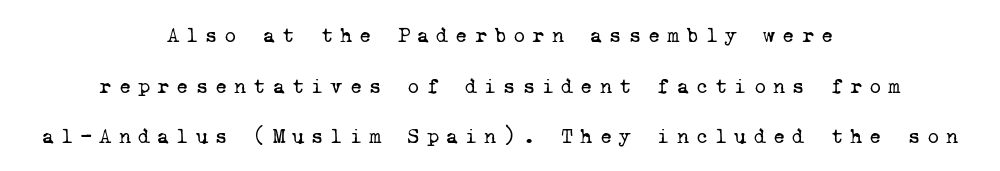
Notice the wide empty band between every row — that's loose leading. Every row of glyphs is offset so its center matches the block's center. What stands out about the letter spacing? Its width — letters are far apart. This is not heavy type; no bold has been used.
